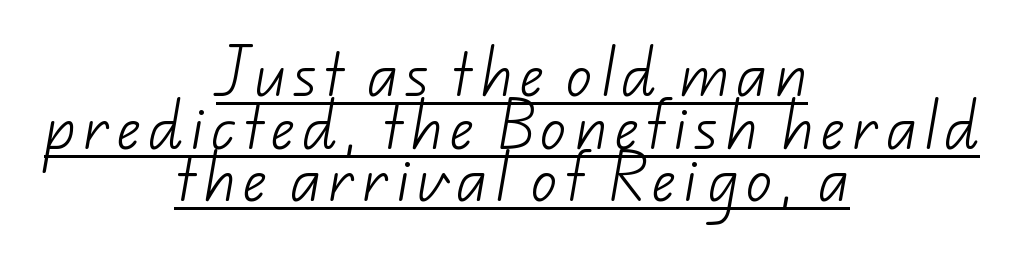
{"serif": "no", "bold": "no", "weight": "light", "width": "normal", "stroke_contrast": "low", "x_height": "small", "monospaced": "no", "underline": "yes", "align": "center", "line_spacing": "tight", "line_spacing_ratio": 1.01, "glyph_px": 52}
